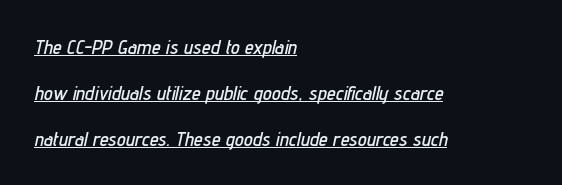
The image shows 20 px text type, italic (leaning right); set left-aligned, loose line spacing (2.3x), normal letter spacing, underlined.
